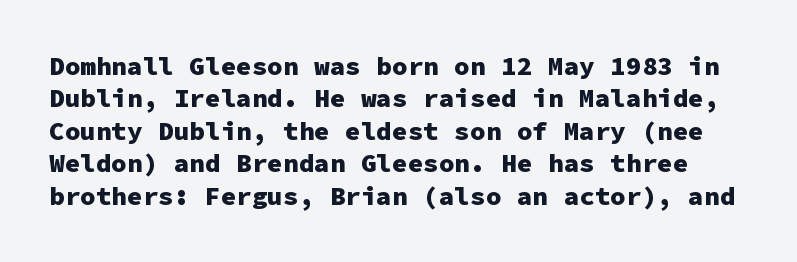
The image shows 26 px bold type, upright; set normal line spacing (1.25x), normal letter spacing, not underlined.
